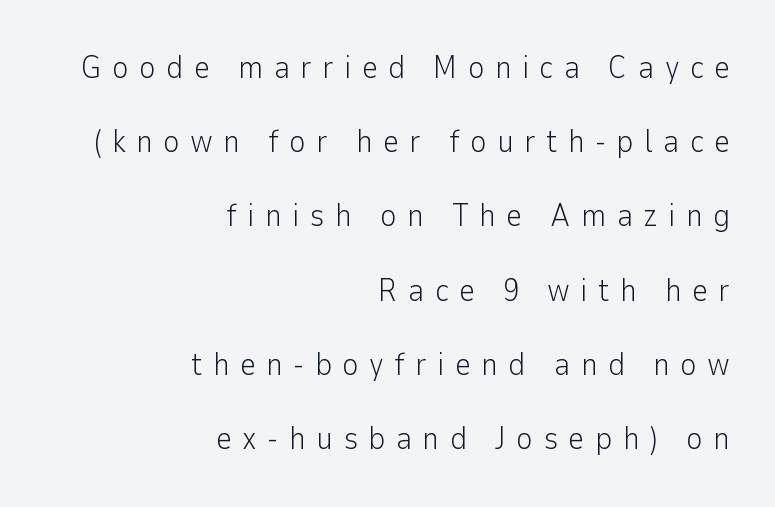
Ink coverage per letter is moderate at most. Underline: absent. Italic? Not at all — the glyphs are vertical. Compared with typical body copy, the letter spacing here is much looser.
